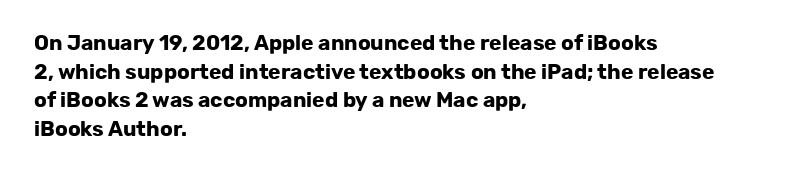
Notice how descenders clear the ascenders below comfortably — that's standard leading. Clear beneath every line of the passage. These lines are set flush left with a ragged right edge. The type sits square on the baseline with zero lean. Each word holds together tightly as a unit, with standard inter-letter gaps.
